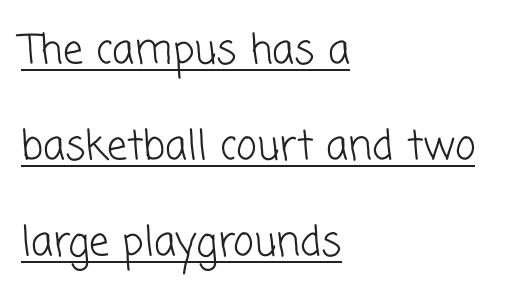
The words here are underlined. The passage shown is typed in a proportional face where columns would drift. Standard letterfit; no display-style spreading of the glyphs. Stroke thickness stays within the range of a standard reading face or lighter.
